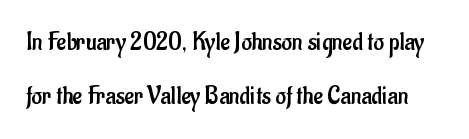
Descender tails drop into unmarked territory. This sample trades compactness for vertical openness between lines. How are the letters spaced? Ordinarily, with no added tracking. The letters stand upright; this is a roman face.
